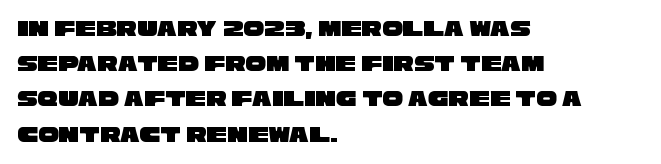
{"underline": "no", "align": "left", "line_spacing": "normal", "line_spacing_ratio": 1.53, "letter_spacing": "normal", "letter_spacing_em": 0.0, "glyph_px": 23}
